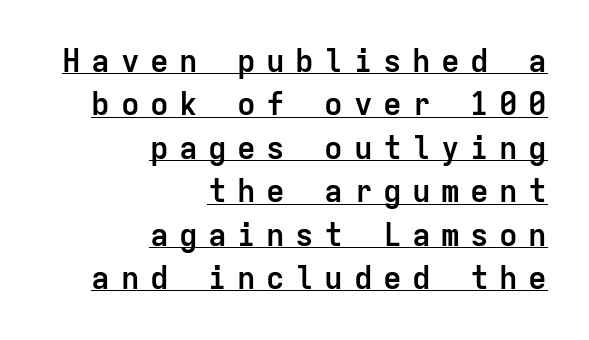
Q: Is the text bold? A: Yes.
Q: Is the text italic (slanted)? A: No, it is upright.
Q: Is the typeface a serif or a sans-serif typeface? A: Sans-serif.
Q: Is the text underlined? A: Yes.
Q: How is the paragraph aligned? A: Right-aligned.
Q: Is the spacing between letters normal or unusually wide? A: Unusually wide.
Q: Is the spacing between lines tight, normal or loose? A: Normal.
Q: Width (condensed, normal, or wide)? A: Normal.
Q: Stroke contrast? A: Low.
Q: x-height? A: Medium.
Q: Monospaced? A: Yes.
